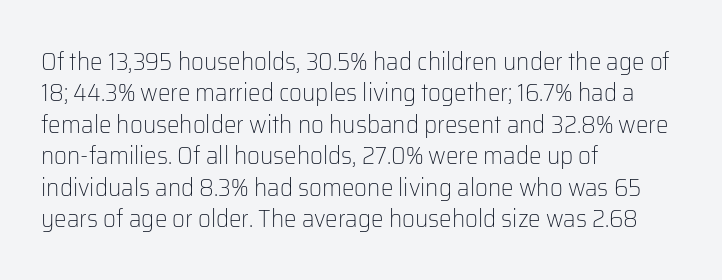
The image shows 25 px text type, upright; set left-aligned, normal line spacing (1.26x), normal letter spacing, not underlined.
